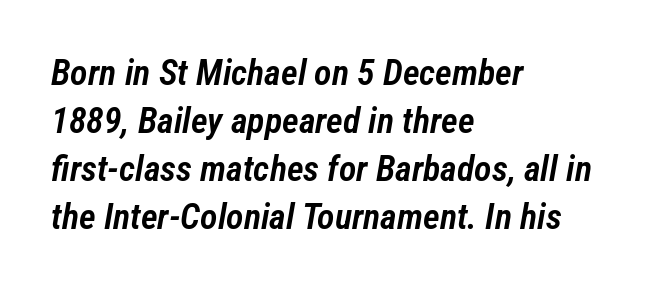
Q: Is the text bold? A: Semi-bold.
Q: Is the text italic (slanted)? A: Yes, it leans right by about 12 degrees.
Q: Is the text underlined? A: No.
Q: How is the paragraph aligned? A: Left-aligned.
Q: Is the spacing between letters normal or unusually wide? A: Normal.
Q: Is the spacing between lines tight, normal or loose? A: Normal.
Q: Width (condensed, normal, or wide)? A: Condensed.
Q: Stroke contrast? A: Low.
Q: x-height? A: Medium.
Q: Monospaced? A: No.
